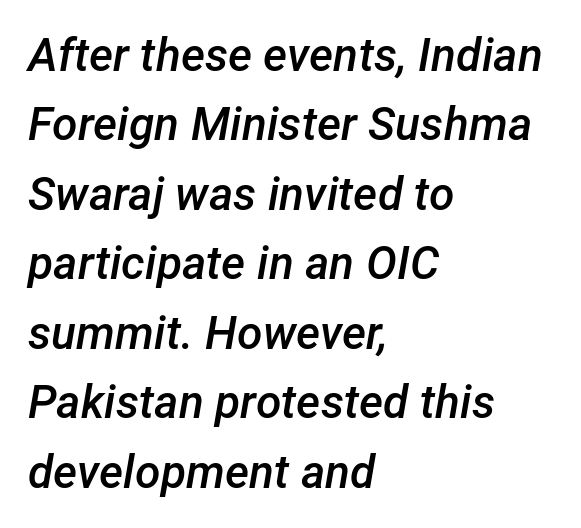
The image shows 46 px semibold type, italic (leaning right); set left-aligned, normal line spacing (1.51x), normal letter spacing, not underlined; low stroke contrast and a medium x-height.
